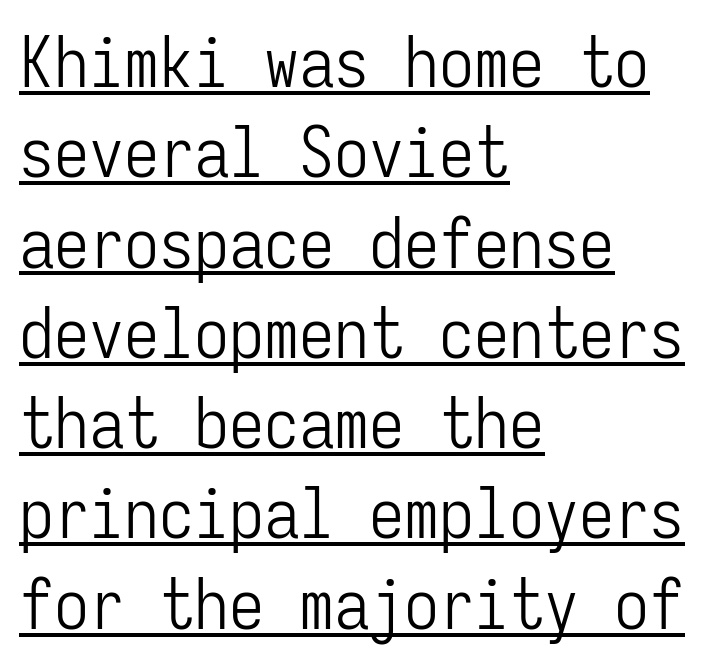
The image shows 70 px light, condensed sans-serif type, upright, monospaced; set left-aligned, normal line spacing (1.29x), normal letter spacing, underlined; low stroke contrast and a medium x-height.
